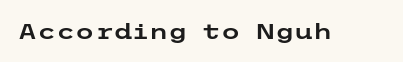
The image shows 22 px text type, upright; set normal letter spacing, not underlined.
